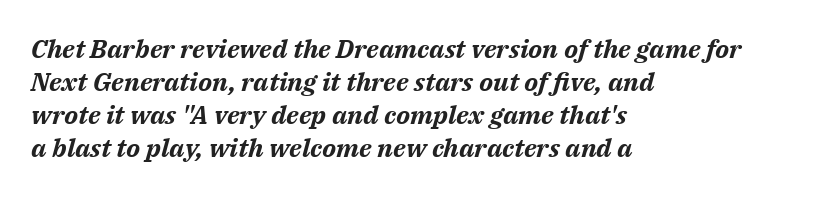
{"italic": "yes", "lean": "right", "slant_degrees": 14, "bold": "yes", "underline": "no", "align": "left", "line_spacing": "normal", "line_spacing_ratio": 1.27, "letter_spacing": "normal", "letter_spacing_em": 0.0, "glyph_px": 26}
